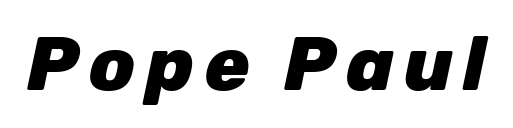
The rendering uses natural spacing where letterforms have individual widths. The axis of the letterforms is tilted away from vertical. Check under the words: just untouched page. Stroke thickness is high; the sample reads as a true bold.
